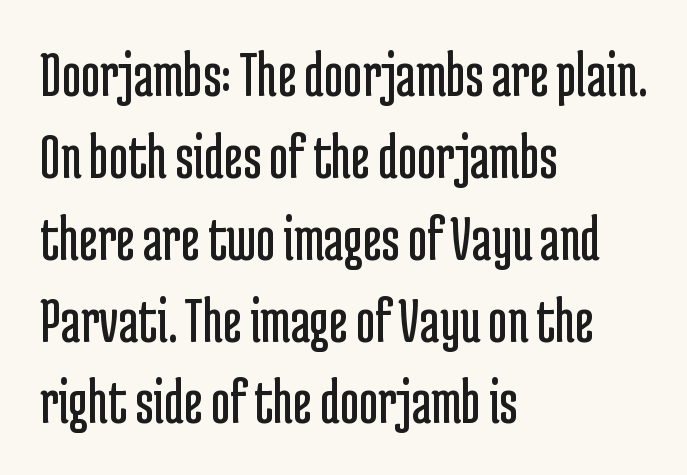
{"serif": "no", "italic": "no", "bold": "no", "weight": "regular", "width": "condensed", "stroke_contrast": "low", "x_height": "medium", "monospaced": "no", "underline": "no", "align": "left", "line_spacing_ratio": 1.24, "letter_spacing": "normal", "letter_spacing_em": 0.0, "glyph_px": 66}
